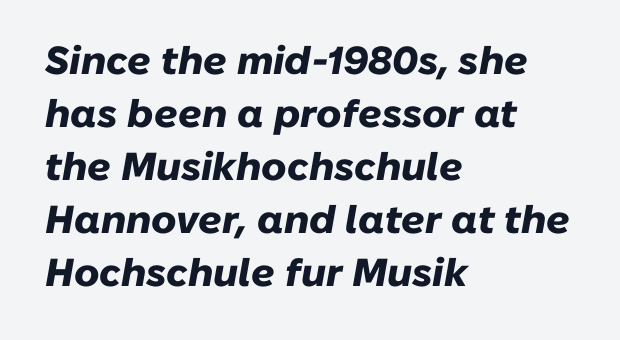
{"italic": "yes", "lean": "right", "slant_degrees": 10, "bold": "yes", "weight": "heavy", "width": "normal", "stroke_contrast": "low", "x_height": "medium", "monospaced": "no", "underline": "no", "align": "left", "line_spacing": "normal", "line_spacing_ratio": 1.36, "letter_spacing": "normal", "letter_spacing_em": 0.0, "glyph_px": 39}
